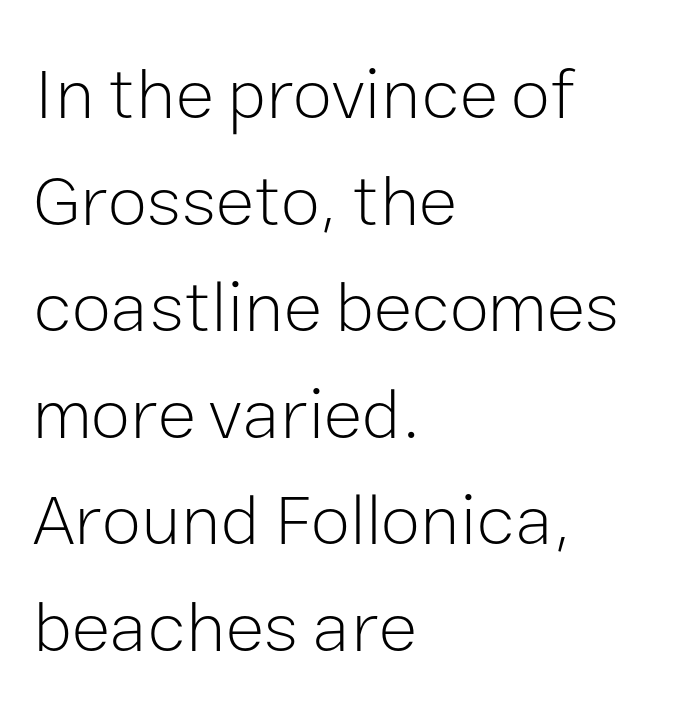
{"serif": "no", "italic": "no", "bold": "no", "weight": "light", "width": "normal", "stroke_contrast": "low", "x_height": "medium", "monospaced": "no", "underline": "no", "align": "left", "line_spacing": "normal", "line_spacing_ratio": 1.48, "letter_spacing": "normal", "letter_spacing_em": 0.0, "glyph_px": 72}
